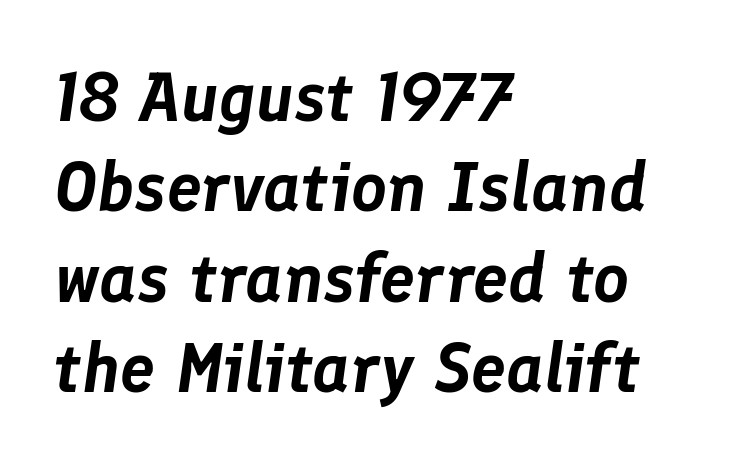
{"italic": "yes", "lean": "right", "slant_degrees": 8, "width": "normal", "stroke_contrast": "low", "x_height": "medium", "monospaced": "no", "underline": "no", "align": "left", "line_spacing": "normal", "line_spacing_ratio": 1.29, "letter_spacing": "normal", "letter_spacing_em": 0.0, "glyph_px": 70}
